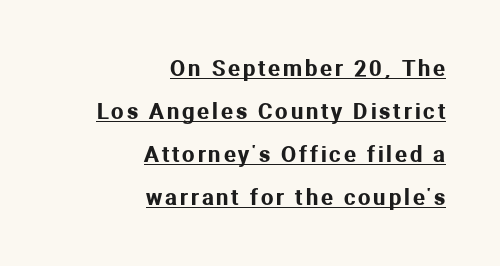
The image shows 22 px text type, upright; set right-aligned, loose line spacing (1.95x), underlined.
